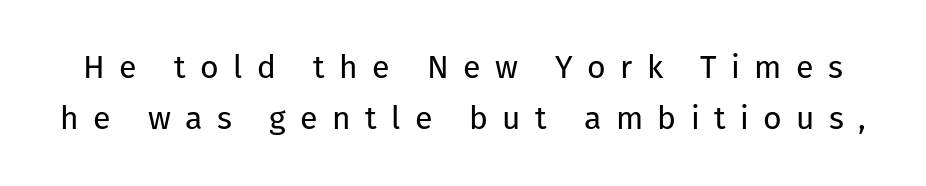
The image shows 32 px regular-weight sans-serif type, upright; set normal line spacing (1.59x), unusually wide letter spacing (+0.45 em), not underlined; low stroke contrast and a medium x-height.
